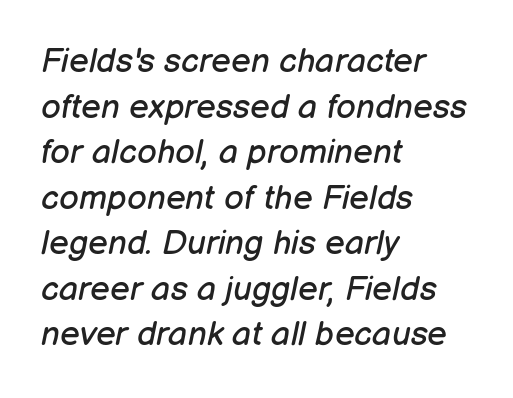
The image shows 34 px regular-weight type, italic (leaning right); set left-aligned, normal line spacing (1.34x), normal letter spacing, not underlined; low stroke contrast and a medium x-height.
